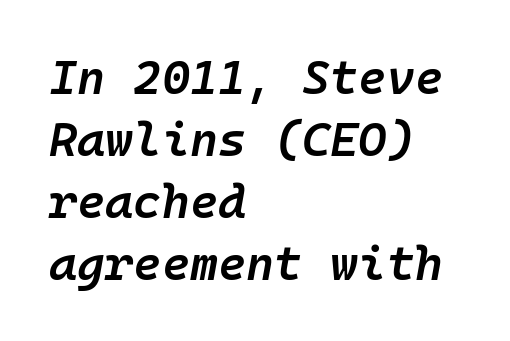
{"italic": "yes", "lean": "right", "slant_degrees": 10, "bold": "semi", "weight": "semibold", "width": "normal", "stroke_contrast": "low", "x_height": "medium", "monospaced": "yes", "underline": "no", "align": "left", "line_spacing": "normal", "line_spacing_ratio": 1.29, "letter_spacing": "normal", "letter_spacing_em": 0.0, "glyph_px": 48}
